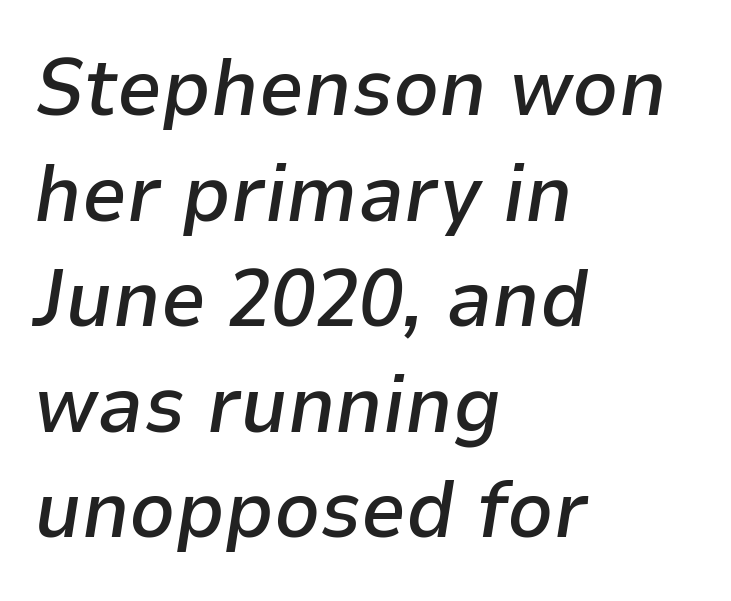
Q: Is the text bold? A: Semi-bold.
Q: Is the text italic (slanted)? A: Yes, it leans right by about 9 degrees.
Q: Is the text underlined? A: No.
Q: How is the paragraph aligned? A: Left-aligned.
Q: Is the spacing between letters normal or unusually wide? A: Normal.
Q: Is the spacing between lines tight, normal or loose? A: Normal.
Q: Width (condensed, normal, or wide)? A: Normal.
Q: Stroke contrast? A: Low.
Q: x-height? A: Medium.
Q: Monospaced? A: No.
